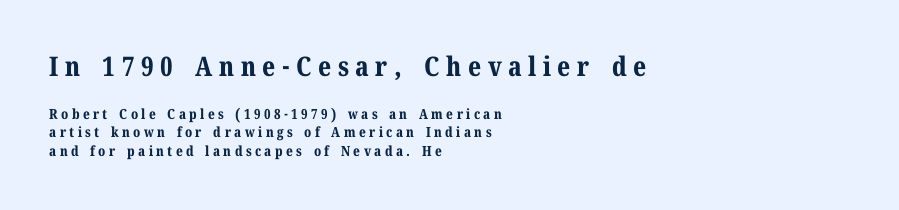
Words float on clear page, feet unadorned. The strokes are fattened all the way to bold. These two chunks differ in scale, with the top chunk taking the larger measure. These lines were composed using upright roman letters. Teacher's note: observe the even left margin — that is flush-left alignment. Display-style spreading of the glyphs; the letterfit is very open.
